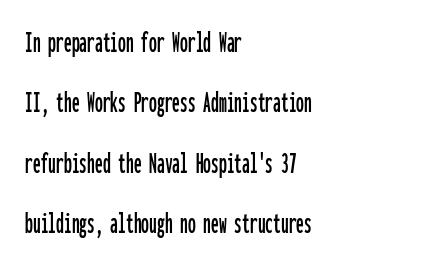
What stands out about the letter spacing? Nothing — it is the standard amount. A typesetter would call this monospace, since all characters share one set width. Examine the stroke ends and you'll find no serifs. Visually the block forms a straight wall on the left and a jagged coastline on the right. These lines stand farther apart than default settings would place them. The gap between lines stays unmarked.
